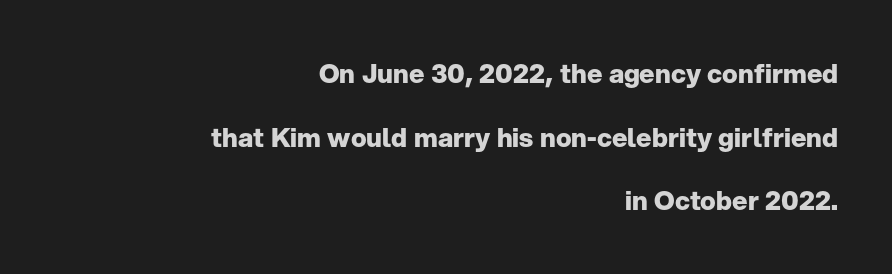
{"italic": "no", "bold": "yes", "underline": "no", "align": "right", "line_spacing": "loose", "line_spacing_ratio": 2.45, "letter_spacing": "normal", "letter_spacing_em": 0.0, "glyph_px": 26}
